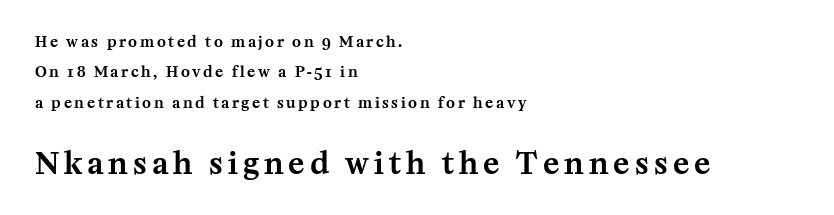
The image shows 30 px serif type, upright; set left-aligned, loose line spacing (2.02x), not underlined; the second (bottom) block is 2.0x larger; medium stroke contrast and a medium x-height.
